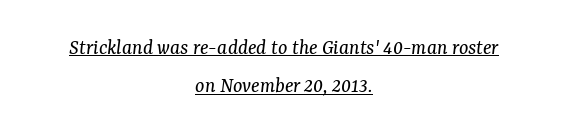
Italic: yes, the glyphs are oblique. There is no visible air inserted between adjacent glyphs. The strokes carry an ordinary text weight at most. Notice how the passage keeps no hard edge, just a central spine. The string is rendered with underlining switched on.
